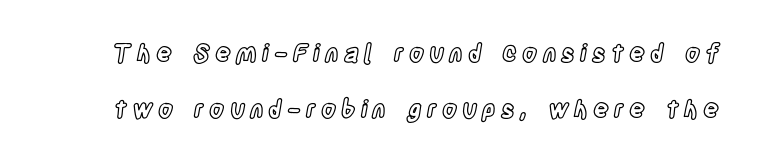
Q: Is the text italic (slanted)? A: Yes.
Q: Is the text underlined? A: No.
Q: Is the spacing between letters normal or unusually wide? A: Unusually wide.
Q: Is the spacing between lines tight, normal or loose? A: Loose.
